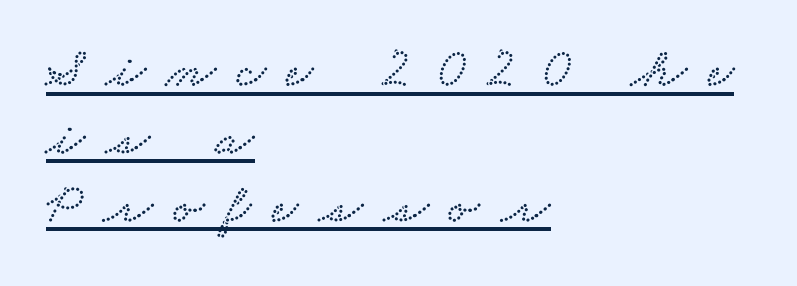
Q: Is the typeface a serif or a sans-serif typeface? A: Serif.
Q: Is the text underlined? A: Yes.
Q: How is the paragraph aligned? A: Left-aligned.
Q: Is the spacing between letters normal or unusually wide? A: Unusually wide.
Q: Width (condensed, normal, or wide)? A: Wide.
Q: Stroke contrast? A: Low.
Q: x-height? A: Small.
Q: Monospaced? A: No.
